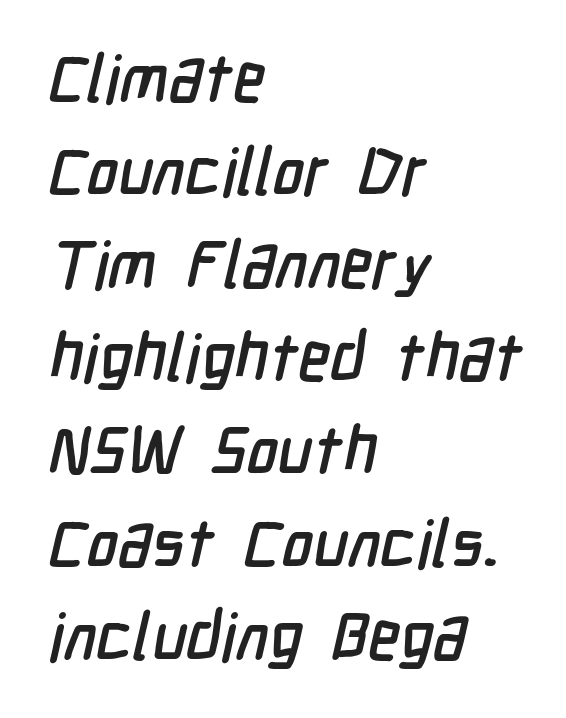
The image shows 66 px condensed sans-serif type; set left-aligned, normal line spacing (1.41x), normal letter spacing, not underlined; low stroke contrast and a medium x-height.
